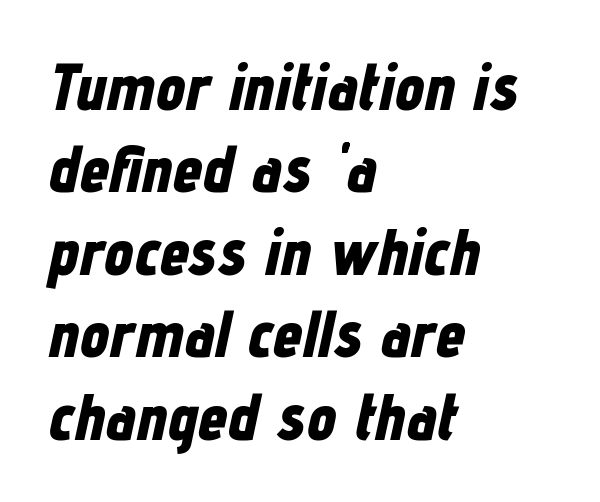
Q: Is the text bold? A: Yes.
Q: Is the text italic (slanted)? A: Yes, it leans right by about 12 degrees.
Q: Is the text underlined? A: No.
Q: How is the paragraph aligned? A: Left-aligned.
Q: Is the spacing between letters normal or unusually wide? A: Normal.
Q: Is the spacing between lines tight, normal or loose? A: Normal.
Q: Width (condensed, normal, or wide)? A: Condensed.
Q: Stroke contrast? A: Low.
Q: x-height? A: Medium.
Q: Monospaced? A: No.
